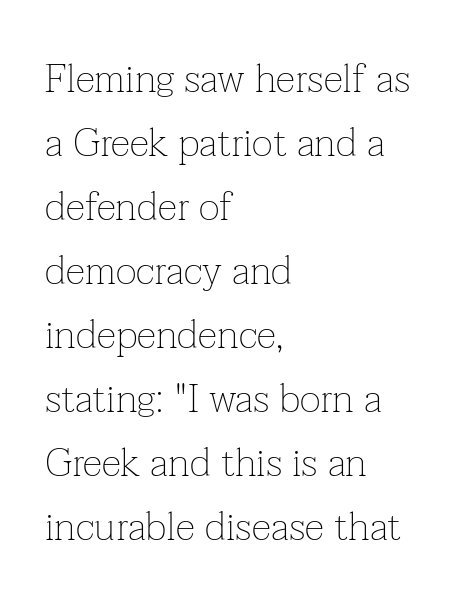
{"serif": "yes", "italic": "no", "bold": "no", "weight": "thin", "width": "normal", "stroke_contrast": "low", "x_height": "medium", "monospaced": "no", "underline": "no", "align": "left", "line_spacing": "normal", "line_spacing_ratio": 1.6, "letter_spacing": "normal", "letter_spacing_em": 0.0, "glyph_px": 40}
